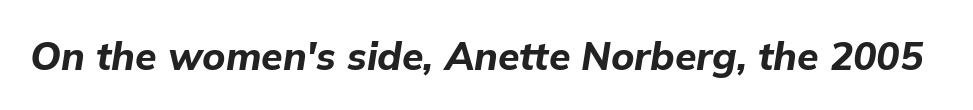
{"italic": "yes", "lean": "right", "slant_degrees": 9, "bold": "yes", "weight": "bold", "width": "normal", "stroke_contrast": "low", "x_height": "medium", "monospaced": "no", "underline": "no", "letter_spacing": "normal", "letter_spacing_em": 0.0, "glyph_px": 39}
